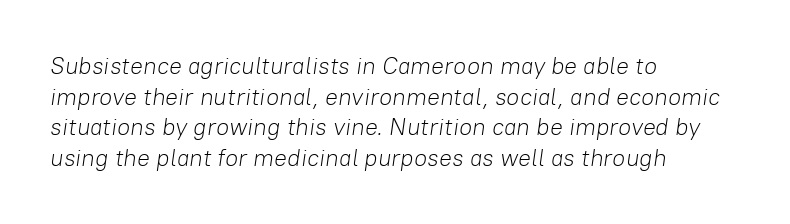
No heavy texture on the line: the type isn't bold. The specimen omits any rule beneath the text block's lines. A typesetter would mark this as italic. The line texture is even and compact thanks to regular tracking. The paragraph shown leans on its left margin. Summary of vertical rhythm: regular, with standard interline spacing.
